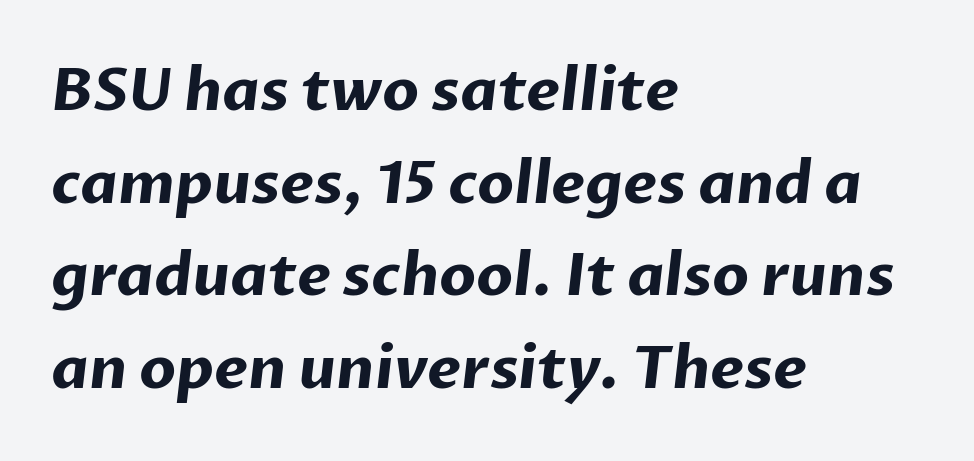
Q: Is the text bold? A: Yes.
Q: Is the typeface a serif or a sans-serif typeface? A: Sans-serif.
Q: Is the text underlined? A: No.
Q: How is the paragraph aligned? A: Left-aligned.
Q: Is the spacing between letters normal or unusually wide? A: Normal.
Q: Is the spacing between lines tight, normal or loose? A: Normal.
Q: Width (condensed, normal, or wide)? A: Normal.
Q: Stroke contrast? A: Low.
Q: x-height? A: Medium.
Q: Monospaced? A: No.
